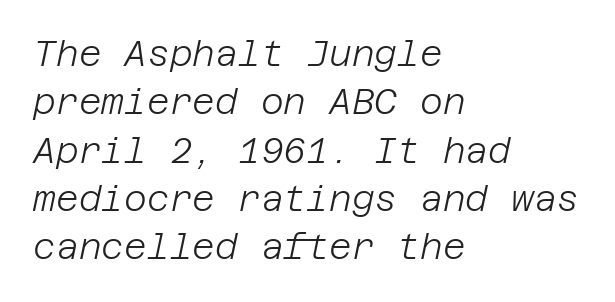
The weight tops out at a normal text grade. Left-aligned paragraph, ragged on the right. Line spacing here is normal. Honestly, the letter spacing is just normal — you wouldn't notice it. Honestly, there is no underline to notice here at all. Emphasis-style slanted type is in use.
